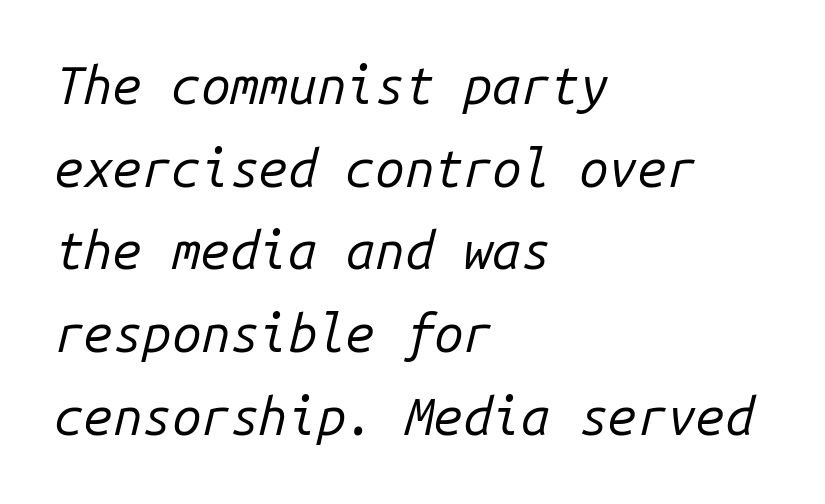
Tall strokes in this sample are angled rather than plumb. In CSS terms this would be text-align: left. This sample has the even, mechanical cadence of fixed-width lettering. Reading down the column, the eye jumps a familiar distance to each next line. These glyphs show unthickened strokes, regular width or finer. Honestly, there is no underline to notice here at all.
